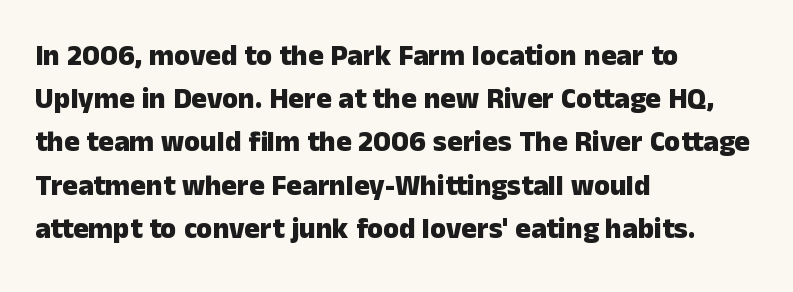
The zone under the glyphs is completely vacant. Ordinary non-slanted type is in use. Looks like regular typesetting: each glyph gets only the width it needs. The letters carry no serifs — their stems end cleanly without finishing strokes. The lines are quadded left.
